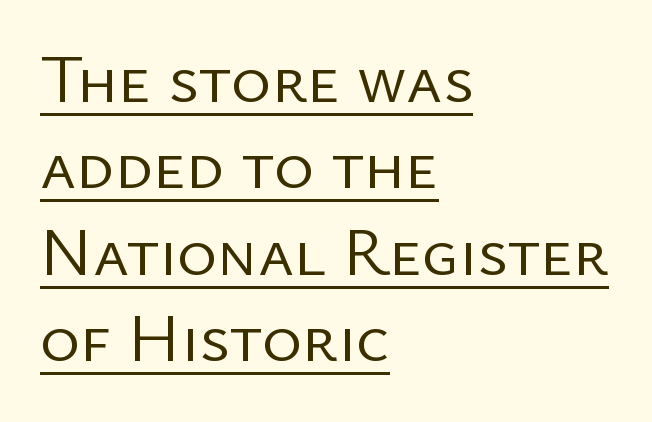
Q: Is the text bold? A: No.
Q: Is the text italic (slanted)? A: No, it is upright.
Q: Is the typeface a serif or a sans-serif typeface? A: Sans-serif.
Q: Is the text underlined? A: Yes.
Q: How is the paragraph aligned? A: Left-aligned.
Q: Is the spacing between letters normal or unusually wide? A: Normal.
Q: Is the spacing between lines tight, normal or loose? A: Normal.
Q: Width (condensed, normal, or wide)? A: Normal.
Q: Stroke contrast? A: Low.
Q: x-height? A: Medium.
Q: Monospaced? A: No.
